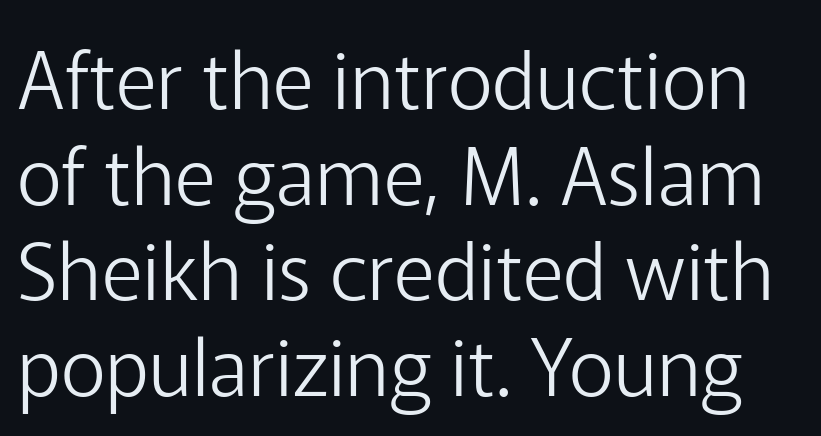
Q: Is the text bold? A: No.
Q: Is the text italic (slanted)? A: No, it is upright.
Q: Is the typeface a serif or a sans-serif typeface? A: Sans-serif.
Q: Is the text underlined? A: No.
Q: Is the spacing between letters normal or unusually wide? A: Normal.
Q: Width (condensed, normal, or wide)? A: Normal.
Q: Stroke contrast? A: Low.
Q: x-height? A: Medium.
Q: Monospaced? A: No.
